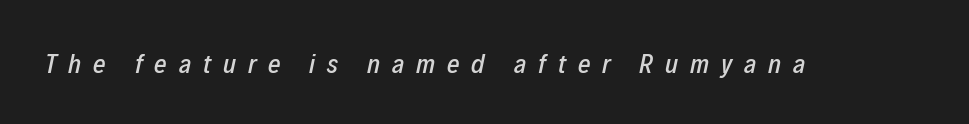
The image shows 27 px text type, italic (leaning right); set unusually wide letter spacing (+0.44 em), not underlined.
